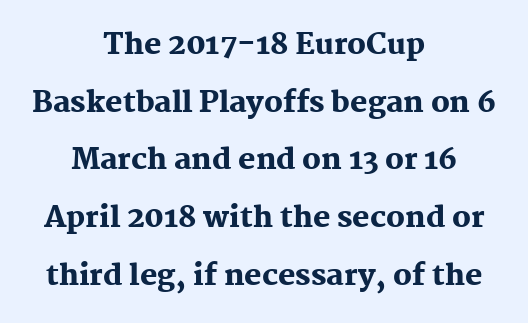
You'd pick this weight for a headline — it's a proper bold. Posture: straight, roman, zero tilt. The gaps between neighbouring characters are ordinary and unremarkable. The foot of each line stays bare and open. Typographically, this falls in the serif category. One glance says open: line gaps are wider than usual.
